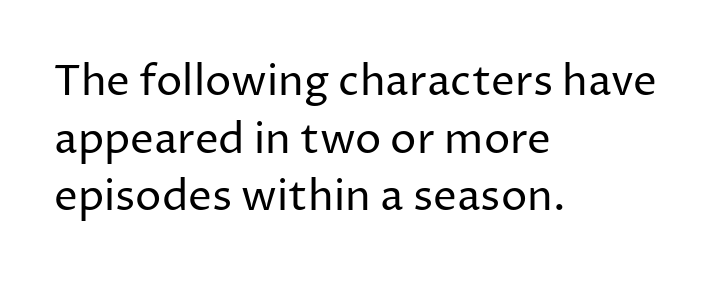
Q: Is the text bold? A: No.
Q: Is the text italic (slanted)? A: No, it is upright.
Q: Is the typeface a serif or a sans-serif typeface? A: Sans-serif.
Q: Is the text underlined? A: No.
Q: How is the paragraph aligned? A: Left-aligned.
Q: Is the spacing between letters normal or unusually wide? A: Normal.
Q: Is the spacing between lines tight, normal or loose? A: Normal.
Q: Width (condensed, normal, or wide)? A: Normal.
Q: Stroke contrast? A: Low.
Q: x-height? A: Medium.
Q: Monospaced? A: No.
